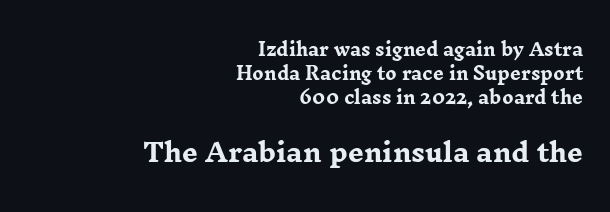
Q: Is the text bold? A: Yes.
Q: Is the text italic (slanted)? A: No, it is upright.
Q: Is the text underlined? A: No.
Q: How is the paragraph aligned? A: Right-aligned.
Q: Is the spacing between letters normal or unusually wide? A: Normal.
Q: Is the spacing between lines tight, normal or loose? A: Normal.
Q: Which block of text is set in a larger size, the first (top) or the second (bottom)? A: The second (bottom) one.
